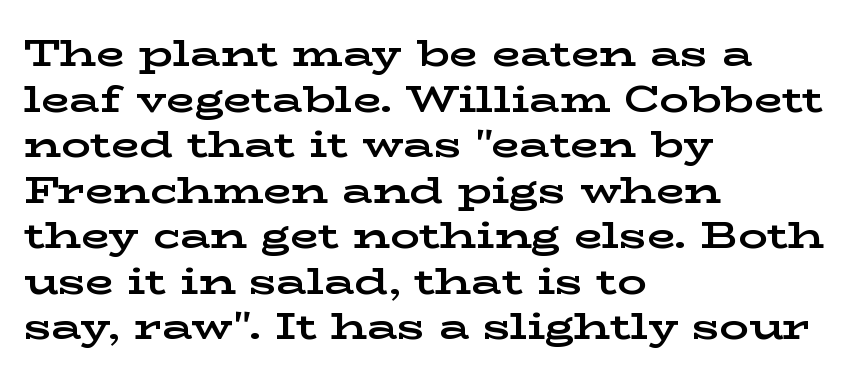
Q: Is the text bold? A: Yes.
Q: Is the text italic (slanted)? A: No, it is upright.
Q: Is the typeface a serif or a sans-serif typeface? A: Serif.
Q: Is the text underlined? A: No.
Q: How is the paragraph aligned? A: Left-aligned.
Q: Is the spacing between letters normal or unusually wide? A: Normal.
Q: Width (condensed, normal, or wide)? A: Wide.
Q: Stroke contrast? A: Low.
Q: x-height? A: Medium.
Q: Monospaced? A: No.
